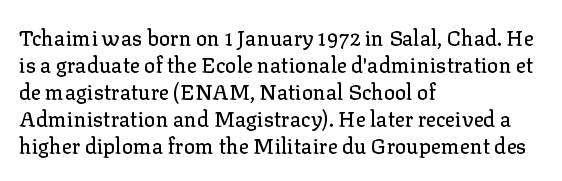
Q: Is the text italic (slanted)? A: No, it is upright.
Q: Is the text underlined? A: No.
Q: How is the paragraph aligned? A: Left-aligned.
Q: Is the spacing between letters normal or unusually wide? A: Normal.
Q: Is the spacing between lines tight, normal or loose? A: Normal.
